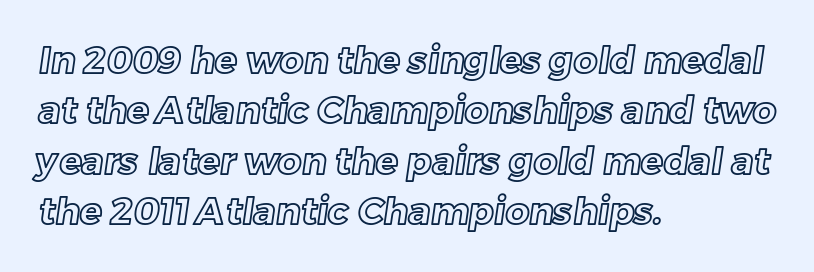
Q: Is the text underlined? A: No.
Q: How is the paragraph aligned? A: Left-aligned.
Q: Is the spacing between letters normal or unusually wide? A: Normal.
Q: Is the spacing between lines tight, normal or loose? A: Normal.
Q: Width (condensed, normal, or wide)? A: Normal.
Q: x-height? A: Medium.
Q: Monospaced? A: No.
